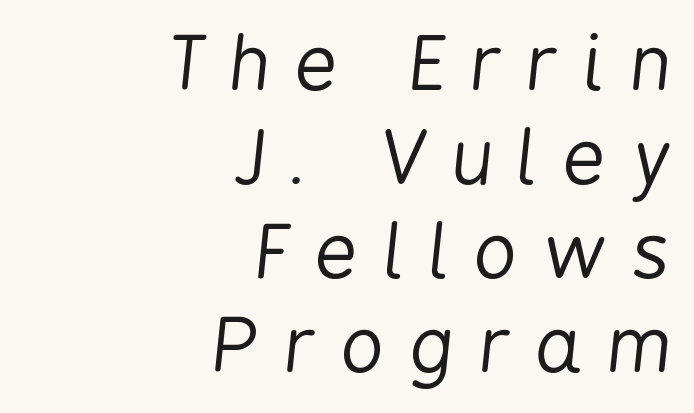
{"italic": "yes", "lean": "right", "slant_degrees": 6, "bold": "no", "weight": "regular", "width": "condensed", "stroke_contrast": "low", "x_height": "medium", "monospaced": "no", "underline": "no", "align": "right", "line_spacing": "normal", "line_spacing_ratio": 1.27, "letter_spacing": "wide", "letter_spacing_em": 0.35, "glyph_px": 74}
